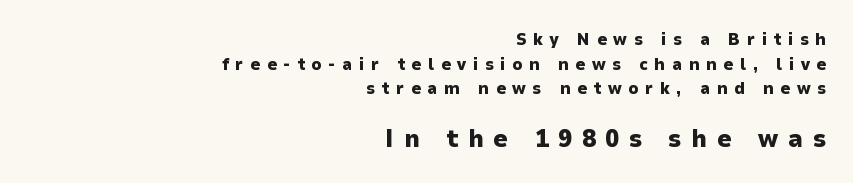
{"italic": "no", "bold": "yes", "underline": "no", "align": "right", "line_spacing": "normal", "line_spacing_ratio": 1.45, "letter_spacing": "wide", "letter_spacing_em": 0.39, "larger_block": "second", "size_ratio": 1.47, "glyph_px": 25}
